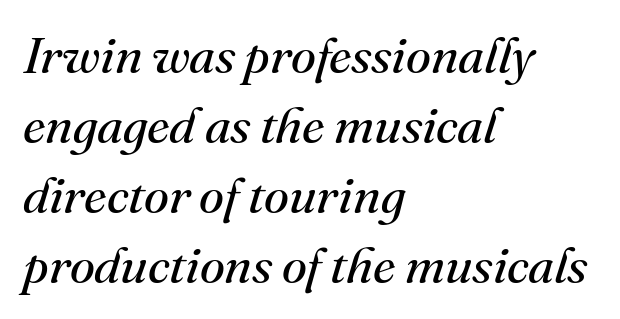
Q: Is the text bold? A: No.
Q: Is the text italic (slanted)? A: Yes, it leans right by about 16 degrees.
Q: Is the typeface a serif or a sans-serif typeface? A: Serif.
Q: Is the text underlined? A: No.
Q: How is the paragraph aligned? A: Left-aligned.
Q: Is the spacing between letters normal or unusually wide? A: Normal.
Q: Is the spacing between lines tight, normal or loose? A: Normal.
Q: Width (condensed, normal, or wide)? A: Normal.
Q: Stroke contrast? A: Medium.
Q: x-height? A: Small.
Q: Monospaced? A: No.
